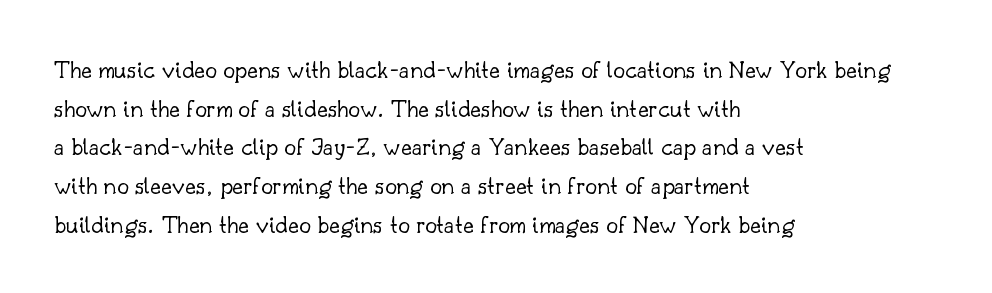
Posture: vertical. The weight tops out at a normal text grade. Words appear dense and cohesive because spacing is normal. If you drew a ruler down the left edge, every line would touch it. Line spacing here is normal. Underline: absent.
